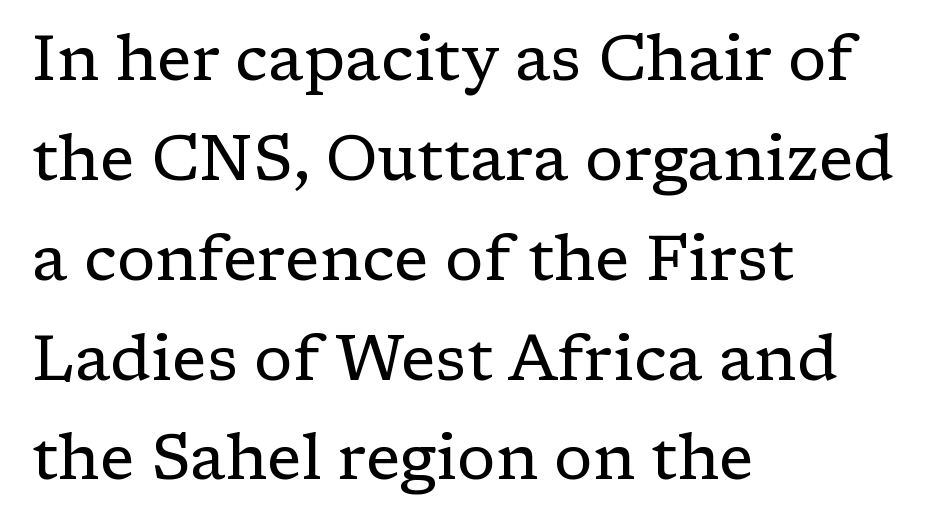
{"serif": "yes", "italic": "no", "bold": "no", "weight": "regular", "width": "normal", "stroke_contrast": "low", "x_height": "medium", "monospaced": "no", "underline": "no", "align": "left", "line_spacing": "normal", "line_spacing_ratio": 1.56, "letter_spacing": "normal", "letter_spacing_em": 0.0, "glyph_px": 64}
